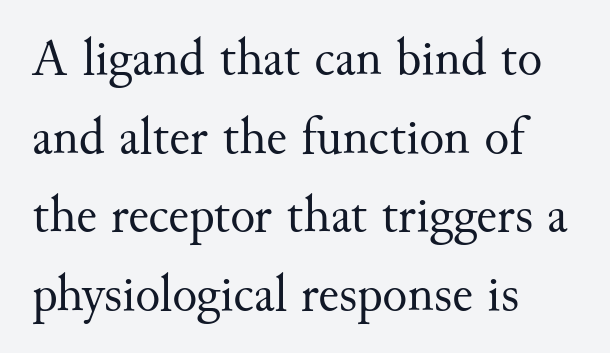
{"serif": "yes", "italic": "no", "bold": "no", "weight": "regular", "width": "normal", "stroke_contrast": "medium", "x_height": "small", "monospaced": "no", "underline": "no", "align": "left", "line_spacing": "normal", "line_spacing_ratio": 1.51, "letter_spacing": "normal", "letter_spacing_em": 0.0, "glyph_px": 52}
